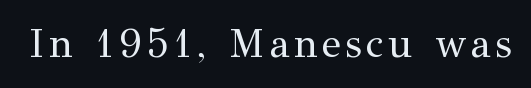
{"serif": "yes", "italic": "no", "bold": "no", "weight": "regular", "width": "normal", "stroke_contrast": "medium", "x_height": "medium", "monospaced": "no", "underline": "no", "glyph_px": 40}
